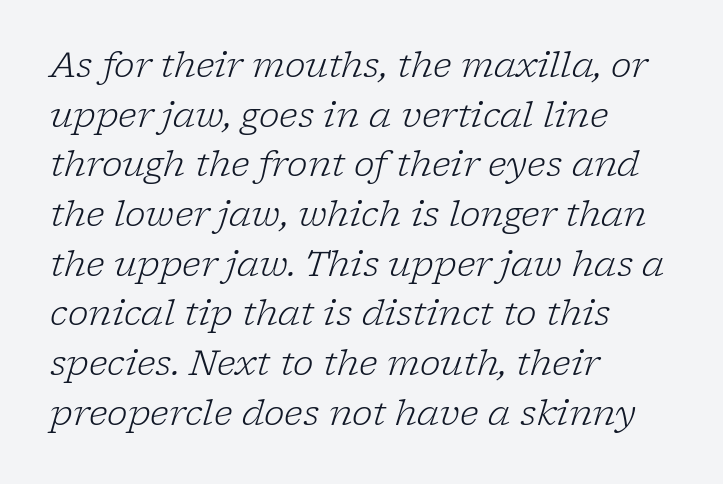
The line-height multiplier appears to be the usual default. A typesetter would call this proportional, since set widths differ per character. Anything drawn beneath the words? Only blank space. This sample is left-justified, so line endings fall wherever the words run out.
